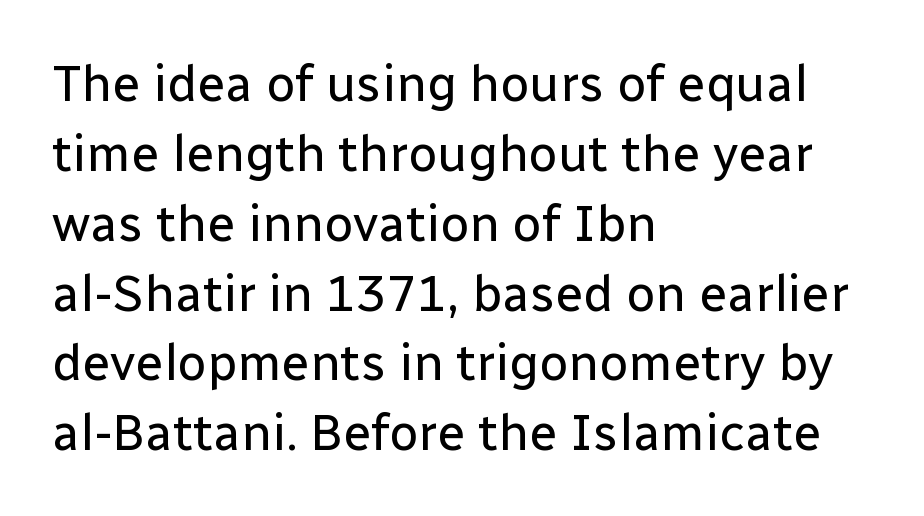
The image shows 51 px regular-weight sans-serif type, upright; set left-aligned, normal line spacing (1.37x), normal letter spacing, not underlined; low stroke contrast and a medium x-height.
